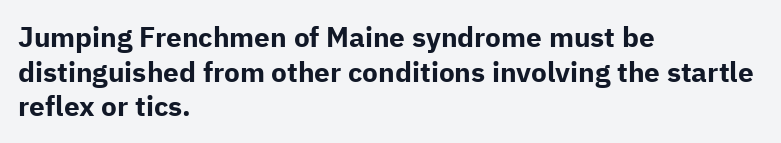
The image shows 28 px bold sans-serif type, upright; set left-aligned, line spacing 1.24x, normal letter spacing, not underlined; low stroke contrast and a medium x-height.
